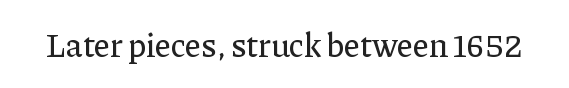
What stands out about the letter spacing? Nothing — it is the standard amount. Note the varied advance widths — an 'i' is clearly narrower than an 'm'. A clean baseline with only descenders dipping below it. Regarding serifs, this sample has them. If you drew a line through each stem, it would be perfectly vertical.
